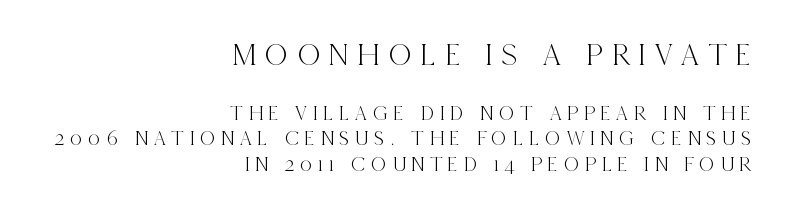
This layout puts the oversized block above and the modest block below. What stands out about the letter spacing? Its width — letters are far apart. The passage is arranged like a letterhead date or caption credit — flush right. Here the designer chose a conventional face with non-uniform glyph widths. These lines were composed using upright roman letters.
